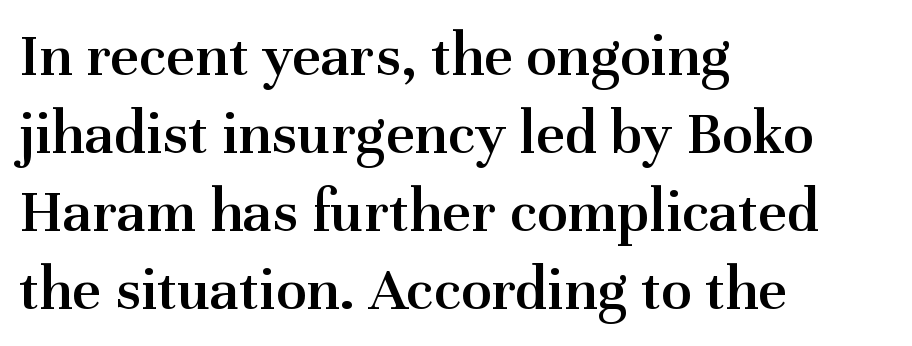
{"serif": "yes", "italic": "no", "bold": "semi", "weight": "semibold", "width": "normal", "stroke_contrast": "medium", "x_height": "medium", "monospaced": "no", "underline": "no", "align": "left", "line_spacing_ratio": 1.24, "letter_spacing": "normal", "letter_spacing_em": 0.0, "glyph_px": 63}
